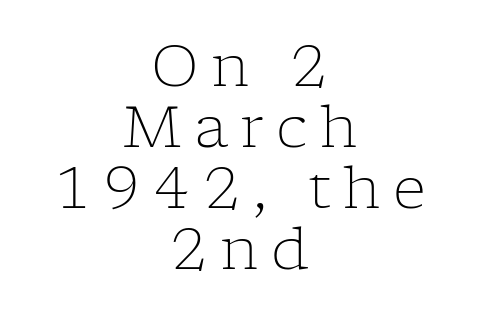
Q: Is the text bold? A: No.
Q: Is the text italic (slanted)? A: No, it is upright.
Q: Is the typeface a serif or a sans-serif typeface? A: Serif.
Q: Is the text underlined? A: No.
Q: How is the paragraph aligned? A: Centered.
Q: Is the spacing between letters normal or unusually wide? A: Unusually wide.
Q: Is the spacing between lines tight, normal or loose? A: Tight.
Q: Width (condensed, normal, or wide)? A: Normal.
Q: Stroke contrast? A: Low.
Q: x-height? A: Medium.
Q: Monospaced? A: No.
